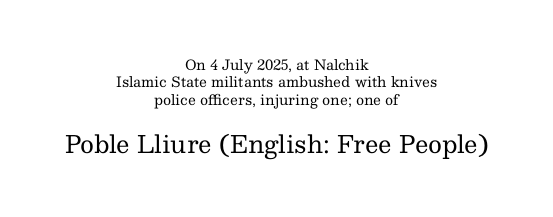
Q: Is the text bold? A: No.
Q: Is the text italic (slanted)? A: No, it is upright.
Q: Is the text underlined? A: No.
Q: How is the paragraph aligned? A: Centered.
Q: Is the spacing between letters normal or unusually wide? A: Normal.
Q: Which block of text is set in a larger size, the first (top) or the second (bottom)? A: The second (bottom) one.
